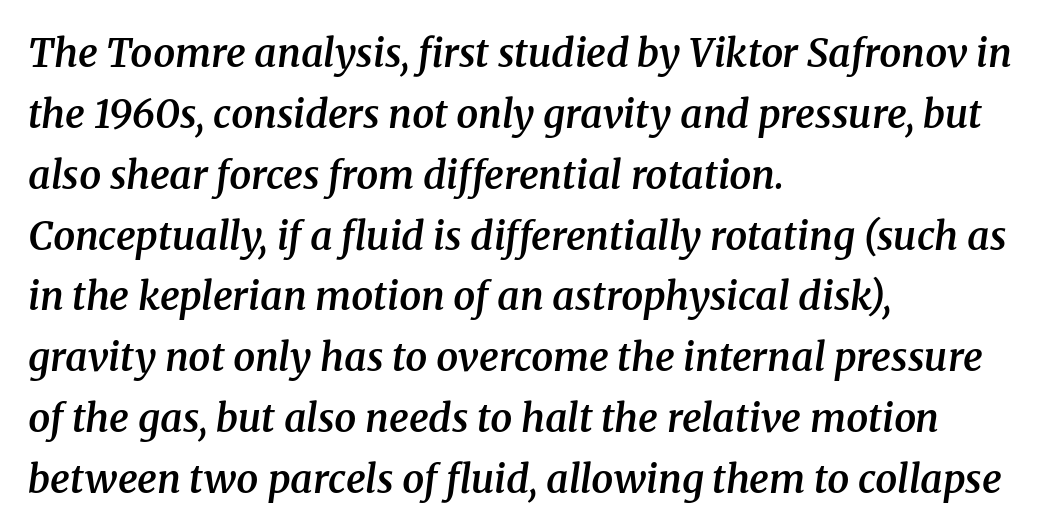
Little horizontal feet cap the strokes, marking this as serif type. Quick note: italic. Regarding leading, the lines here are spaced in the standard way. Honestly, the letter spacing is just normal — you wouldn't notice it.
